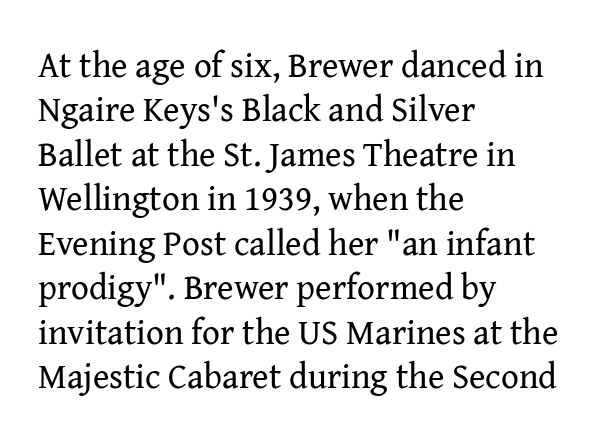
The image shows 35 px regular-weight serif type, upright; set left-aligned, normal line spacing (1.27x), normal letter spacing, not underlined; medium stroke contrast and a medium x-height.
